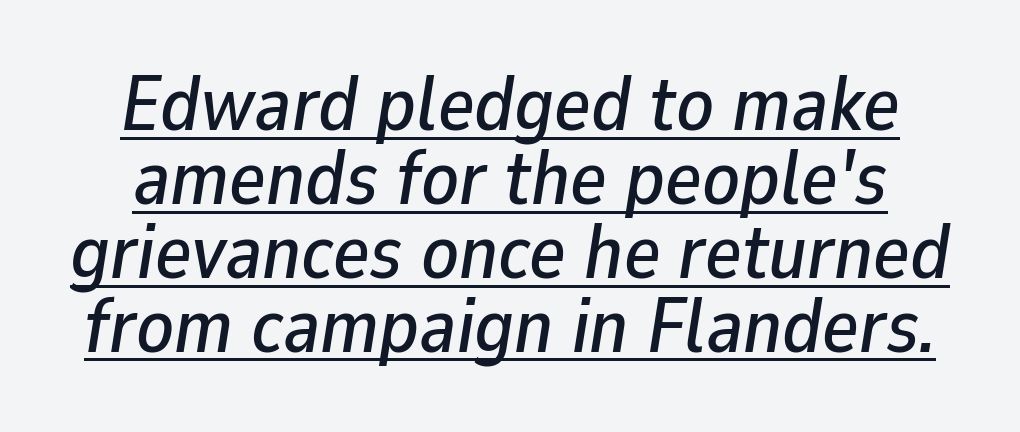
The image shows 77 px text type, italic (leaning right); set centered, tight line spacing (0.96x), normal letter spacing, underlined; low stroke contrast and a medium x-height.
